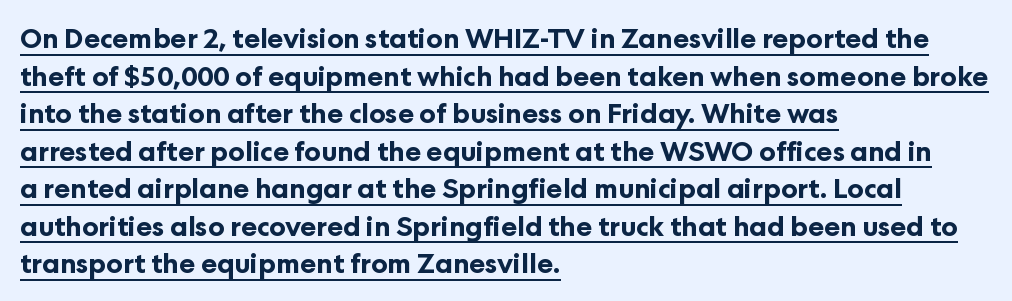
Q: Is the text bold? A: Yes.
Q: Is the text italic (slanted)? A: No, it is upright.
Q: Is the text underlined? A: Yes.
Q: How is the paragraph aligned? A: Left-aligned.
Q: Is the spacing between letters normal or unusually wide? A: Normal.
Q: Is the spacing between lines tight, normal or loose? A: Normal.
